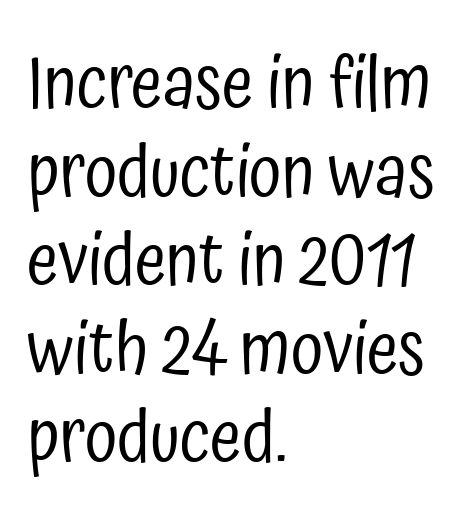
The image shows 72 px regular-weight, condensed sans-serif type, upright; set left-aligned, line spacing 1.23x, normal letter spacing, not underlined; low stroke contrast and a medium x-height.
